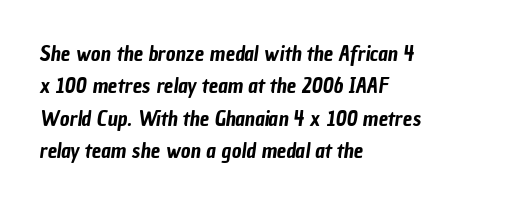
{"underline": "no", "align": "left", "line_spacing": "normal", "line_spacing_ratio": 1.54, "letter_spacing": "normal", "letter_spacing_em": 0.0, "glyph_px": 21}
